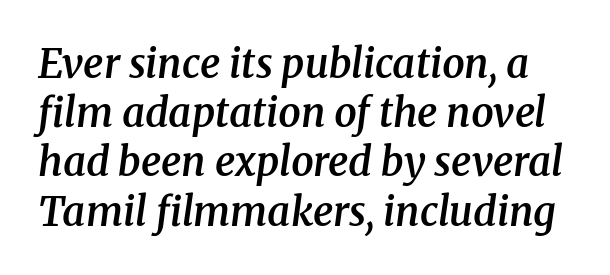
Q: Is the text bold? A: Semi-bold.
Q: Is the text italic (slanted)? A: Yes, it leans right by about 8 degrees.
Q: Is the typeface a serif or a sans-serif typeface? A: Serif.
Q: Is the text underlined? A: No.
Q: Is the spacing between letters normal or unusually wide? A: Normal.
Q: Width (condensed, normal, or wide)? A: Normal.
Q: Stroke contrast? A: Medium.
Q: x-height? A: Medium.
Q: Monospaced? A: No.
